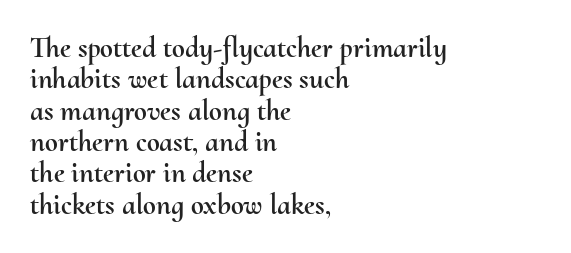
{"italic": "no", "width": "normal", "stroke_contrast": "medium", "x_height": "small", "monospaced": "no", "underline": "no", "align": "left", "line_spacing": "tight", "line_spacing_ratio": 1.08, "letter_spacing": "normal", "letter_spacing_em": 0.0, "glyph_px": 29}
